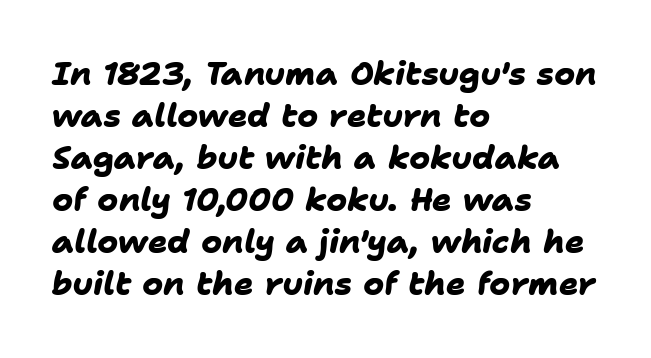
{"serif": "no", "bold": "yes", "weight": "heavy", "width": "normal", "stroke_contrast": "low", "x_height": "medium", "monospaced": "no", "underline": "no", "align": "left", "line_spacing": "normal", "line_spacing_ratio": 1.31, "letter_spacing": "normal", "letter_spacing_em": 0.0, "glyph_px": 32}
